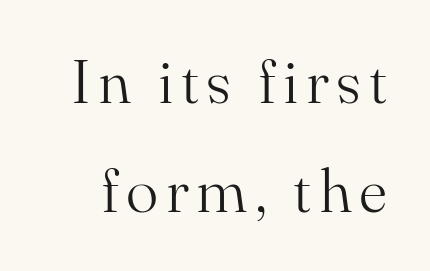
{"serif": "yes", "italic": "no", "bold": "no", "weight": "light", "width": "normal", "stroke_contrast": "medium", "x_height": "small", "monospaced": "no", "underline": "no", "line_spacing_ratio": 1.78, "glyph_px": 61}
